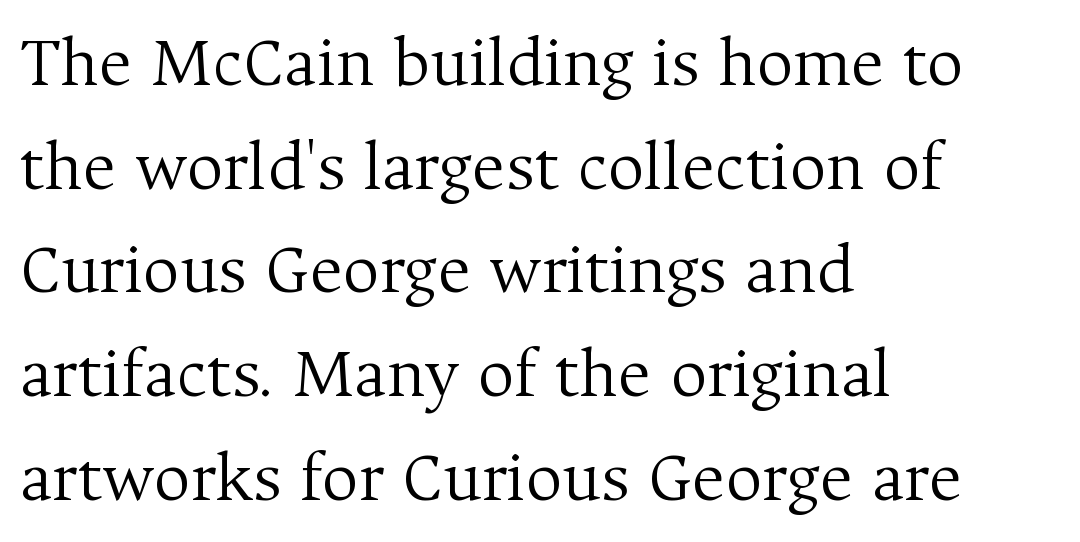
The image shows 72 px light serif type, upright; set left-aligned, normal line spacing (1.44x), normal letter spacing, not underlined; medium stroke contrast and a medium x-height.
